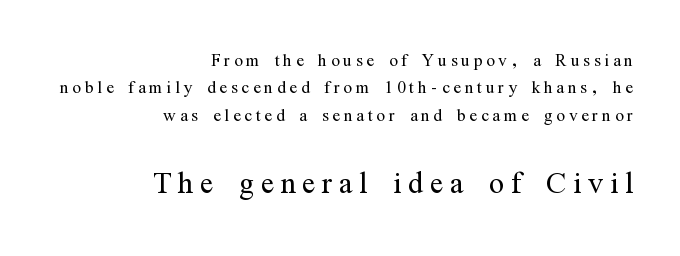
Q: Is the text bold? A: No.
Q: Is the text italic (slanted)? A: No, it is upright.
Q: Is the typeface a serif or a sans-serif typeface? A: Serif.
Q: Is the text underlined? A: No.
Q: How is the paragraph aligned? A: Right-aligned.
Q: Which block of text is set in a larger size, the first (top) or the second (bottom)? A: The second (bottom) one.
Q: Width (condensed, normal, or wide)? A: Condensed.
Q: Stroke contrast? A: Medium.
Q: x-height? A: Medium.
Q: Monospaced? A: No.
